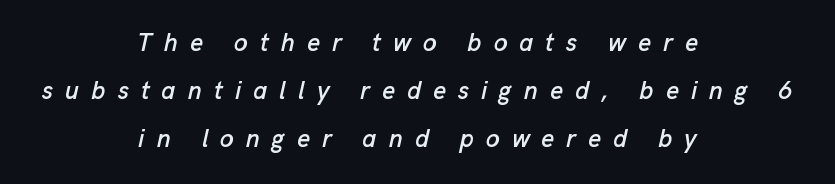
The image shows 25 px text type, italic (leaning right); set centered, loose line spacing (1.93x), unusually wide letter spacing (+0.48 em), not underlined.
